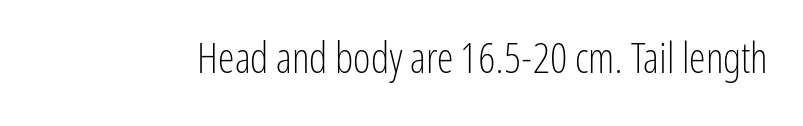
Vertical stems look standard width or narrower in stroke. Nope, no serifs anywhere on these letters. Default kerning and tracking; the words read as compact shapes. A typesetter would mark this as roman, not italic. The space directly below the letters is spotless.
